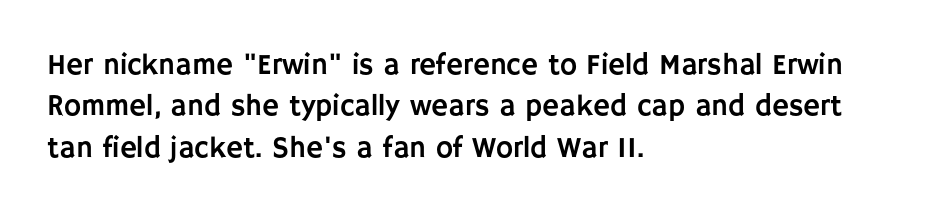
Q: Is the text italic (slanted)? A: No, it is upright.
Q: Is the typeface a serif or a sans-serif typeface? A: Sans-serif.
Q: Is the text underlined? A: No.
Q: How is the paragraph aligned? A: Left-aligned.
Q: Is the spacing between letters normal or unusually wide? A: Normal.
Q: Is the spacing between lines tight, normal or loose? A: Normal.
Q: Width (condensed, normal, or wide)? A: Normal.
Q: Stroke contrast? A: Low.
Q: x-height? A: Large.
Q: Monospaced? A: No.
